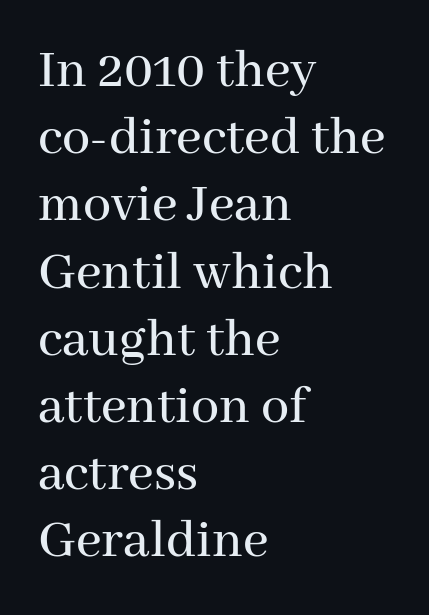
Q: Is the text italic (slanted)? A: No, it is upright.
Q: Is the typeface a serif or a sans-serif typeface? A: Serif.
Q: Is the text underlined? A: No.
Q: How is the paragraph aligned? A: Left-aligned.
Q: Is the spacing between letters normal or unusually wide? A: Normal.
Q: Width (condensed, normal, or wide)? A: Normal.
Q: Stroke contrast? A: Medium.
Q: x-height? A: Medium.
Q: Monospaced? A: No.
